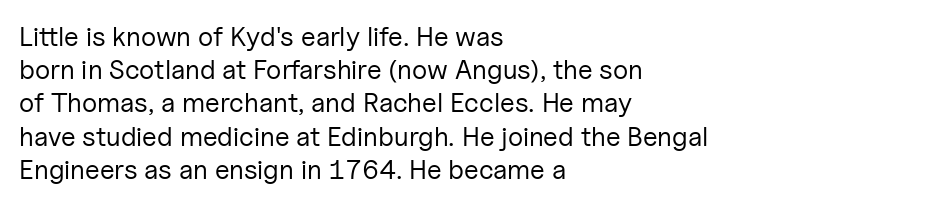
Q: Is the text bold? A: No.
Q: Is the text italic (slanted)? A: No, it is upright.
Q: Is the text underlined? A: No.
Q: How is the paragraph aligned? A: Left-aligned.
Q: Is the spacing between letters normal or unusually wide? A: Normal.
